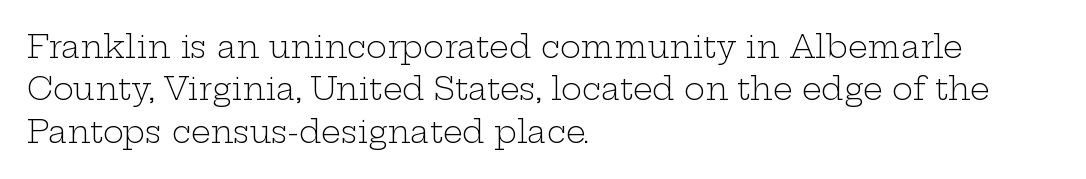
This rendering employs a face with finishing strokes, i.e., a serif. How are the letters spaced? Ordinarily, with no added tracking. Where is the straight margin? On the left. Weight class: somewhere from thin through regular. The passage shown is typed in a proportional face where columns would drift. The passage shown is not underscored anywhere.
